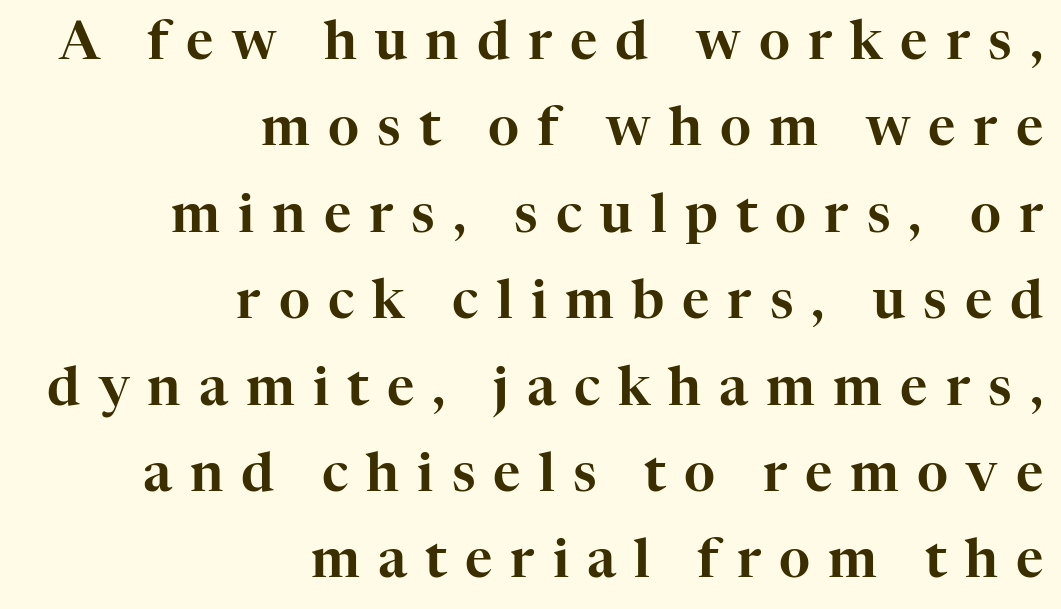
The line texture is sparse and dotted thanks to wide tracking. Note the varied advance widths — an 'i' is clearly narrower than an 'm'. The letters carry serifs — small finishing strokes at the ends of their stems. The setting favours the right margin, as signatures and pull-quotes sometimes do. Quick note: not italic, upright.
